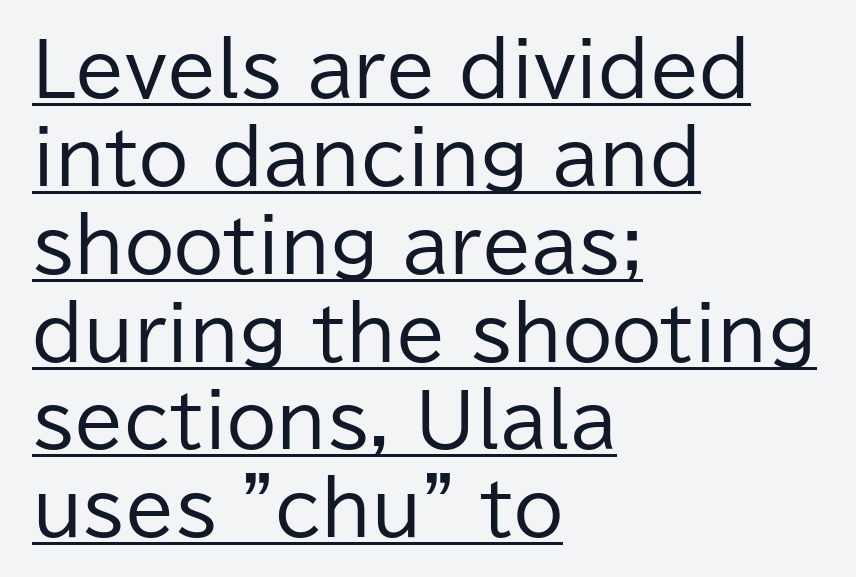
{"serif": "no", "italic": "no", "bold": "no", "weight": "regular", "width": "normal", "stroke_contrast": "low", "x_height": "medium", "monospaced": "no", "underline": "yes", "align": "left", "line_spacing_ratio": 1.22, "letter_spacing": "normal", "letter_spacing_em": 0.0, "glyph_px": 72}
